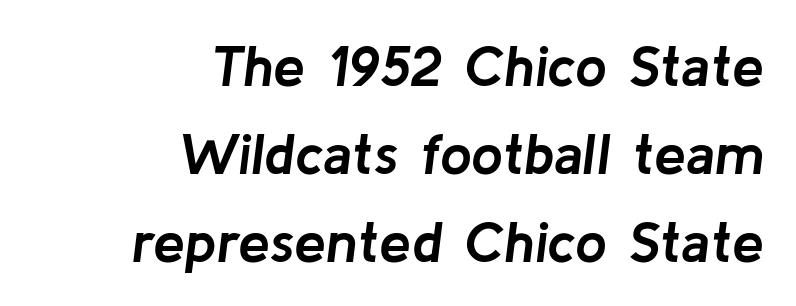
The image shows 57 px semibold type, italic (leaning right); set right-aligned, normal line spacing (1.54x), normal letter spacing, not underlined; low stroke contrast and a medium x-height.
